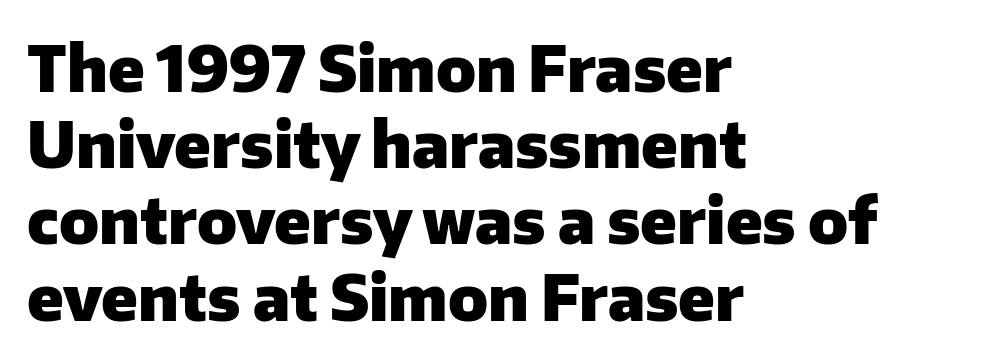
The image shows 63 px heavy sans-serif type, upright; set left-aligned, line spacing 1.21x, normal letter spacing, not underlined; low stroke contrast and a medium x-height.
